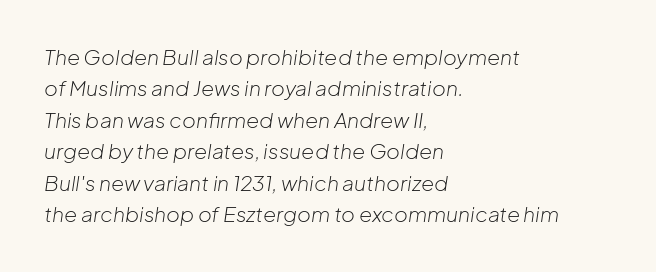
The image shows 21 px text type, italic (leaning right); set left-aligned, normal line spacing (1.5x), normal letter spacing, not underlined.
